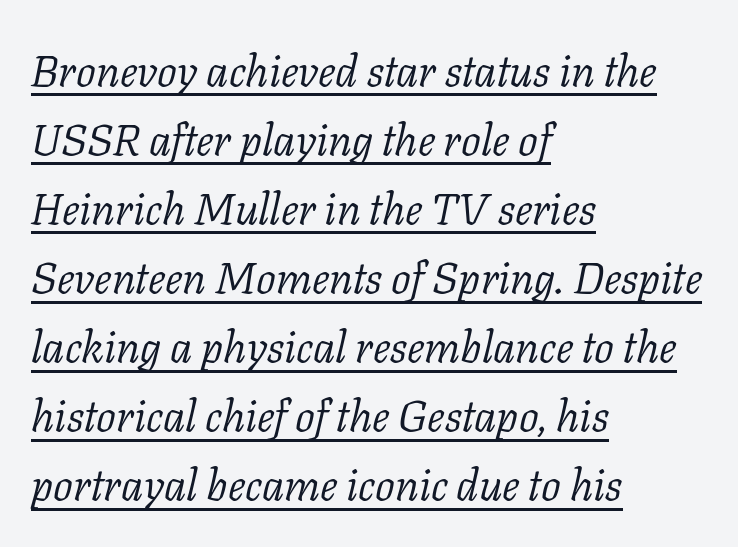
If you drew a ruler down the left edge, every line would touch it. Words appear dense and cohesive because spacing is normal. Letterform terminals end in serifs throughout the passage. A baseline rule has been typeset under these characters. The passage shown stacks its lines at a standard gap. Counters stay open thanks to moderate or lighter strokes.
